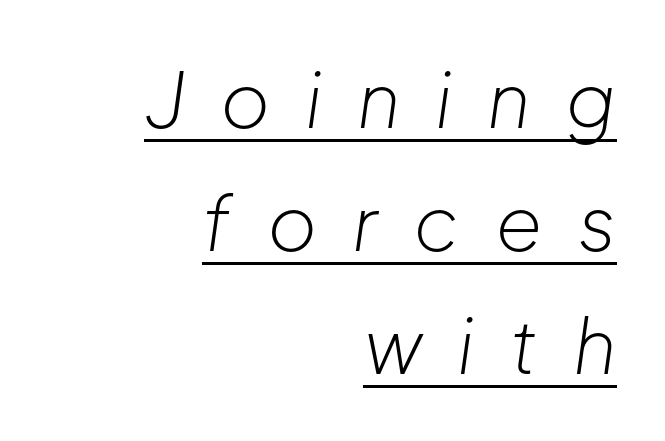
Letters have the restrained weight of plain body copy at most. In terms of letterspacing, this is a distinctly airy, spread setting. A typesetter would mark this as italic. Spacing verdict: proportional, widths tailored to each character. What decoration does the sample have? An underline. Reading down the column, the eye jumps a familiar distance to each next line.
